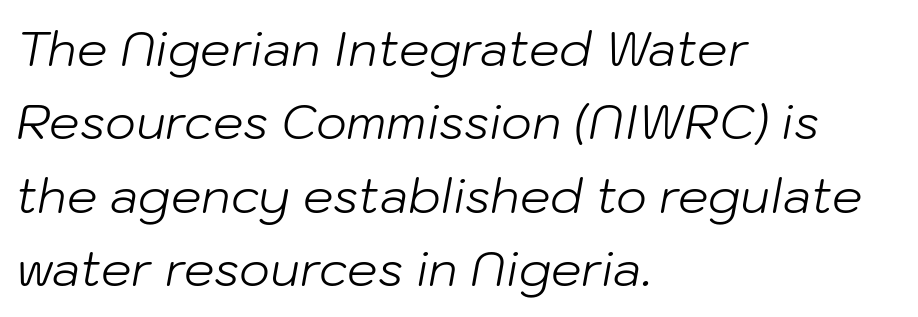
{"italic": "yes", "lean": "right", "slant_degrees": 10, "bold": "no", "weight": "light", "width": "normal", "stroke_contrast": "low", "x_height": "medium", "monospaced": "no", "underline": "no", "align": "left", "line_spacing": "normal", "line_spacing_ratio": 1.53, "letter_spacing": "normal", "letter_spacing_em": 0.0, "glyph_px": 48}
